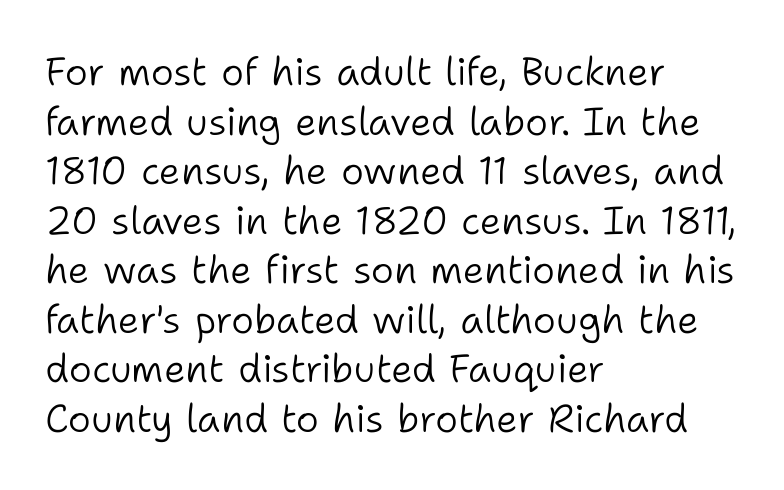
Q: Is the text bold? A: No.
Q: Is the text italic (slanted)? A: No, it is upright.
Q: Is the typeface a serif or a sans-serif typeface? A: Sans-serif.
Q: Is the text underlined? A: No.
Q: How is the paragraph aligned? A: Left-aligned.
Q: Is the spacing between letters normal or unusually wide? A: Normal.
Q: Is the spacing between lines tight, normal or loose? A: Normal.
Q: Width (condensed, normal, or wide)? A: Normal.
Q: Stroke contrast? A: Low.
Q: x-height? A: Medium.
Q: Monospaced? A: No.
